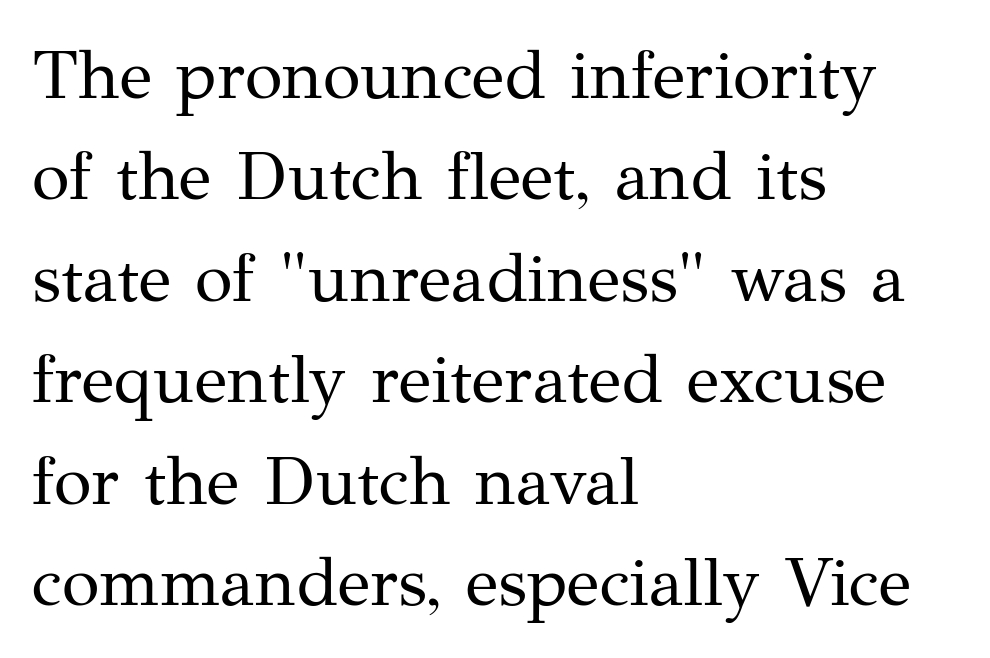
Q: Is the text bold? A: No.
Q: Is the text italic (slanted)? A: No, it is upright.
Q: Is the typeface a serif or a sans-serif typeface? A: Serif.
Q: Is the text underlined? A: No.
Q: How is the paragraph aligned? A: Left-aligned.
Q: Is the spacing between letters normal or unusually wide? A: Normal.
Q: Is the spacing between lines tight, normal or loose? A: Normal.
Q: Width (condensed, normal, or wide)? A: Normal.
Q: Stroke contrast? A: Medium.
Q: x-height? A: Medium.
Q: Monospaced? A: No.
